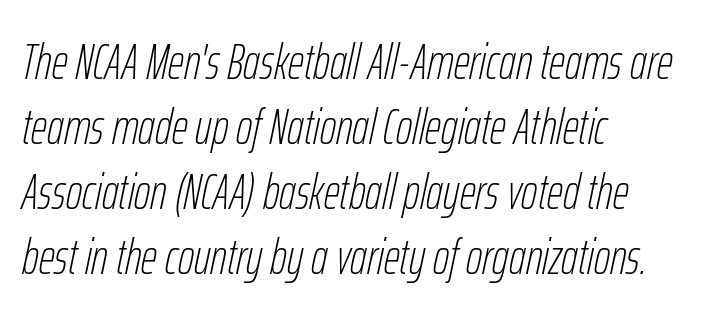
Every row of glyphs begins at an identical x-position on the left. Is the letter spacing exaggerated? No — it looks like the ordinary default. Does the lettering tilt? It does — this is italic. Does the leading feel generous? No, just average. Type without underlining.
